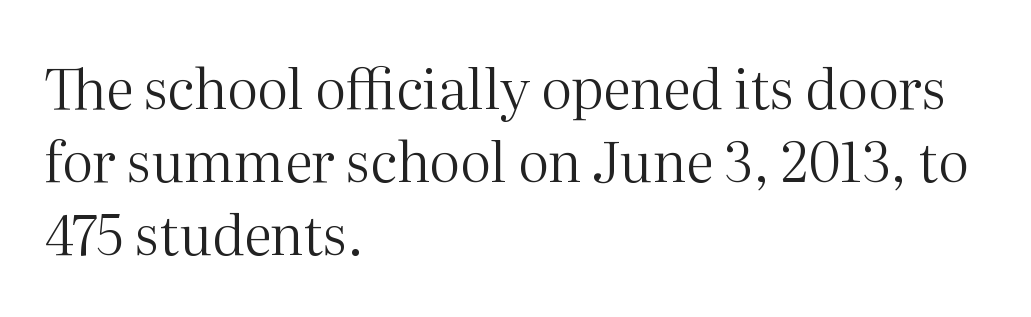
Q: Is the text bold? A: No.
Q: Is the text italic (slanted)? A: No, it is upright.
Q: Is the typeface a serif or a sans-serif typeface? A: Serif.
Q: Is the text underlined? A: No.
Q: How is the paragraph aligned? A: Left-aligned.
Q: Is the spacing between letters normal or unusually wide? A: Normal.
Q: Is the spacing between lines tight, normal or loose? A: Normal.
Q: Width (condensed, normal, or wide)? A: Normal.
Q: Stroke contrast? A: Medium.
Q: x-height? A: Medium.
Q: Monospaced? A: No.
